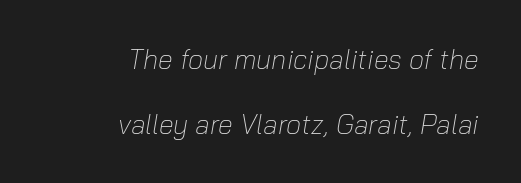
{"italic": "yes", "lean": "right", "slant_degrees": 10, "bold": "no", "underline": "no", "align": "right", "line_spacing": "loose", "line_spacing_ratio": 2.39, "letter_spacing": "normal", "letter_spacing_em": 0.0, "glyph_px": 27}
